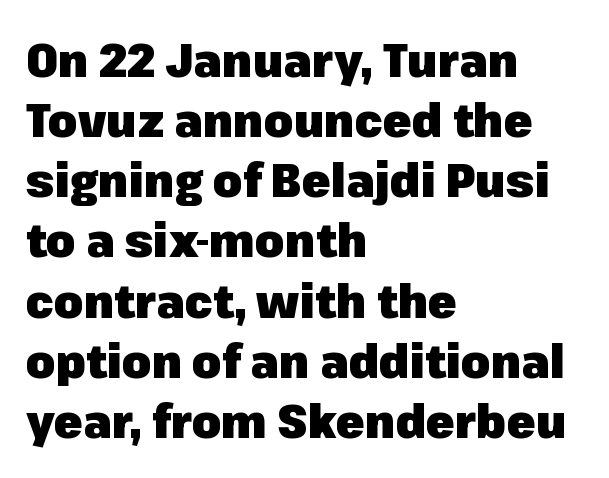
{"serif": "no", "italic": "no", "bold": "yes", "weight": "heavy", "width": "normal", "stroke_contrast": "low", "x_height": "medium", "monospaced": "no", "underline": "no", "align": "left", "line_spacing": "normal", "line_spacing_ratio": 1.28, "letter_spacing": "normal", "letter_spacing_em": 0.0, "glyph_px": 47}
